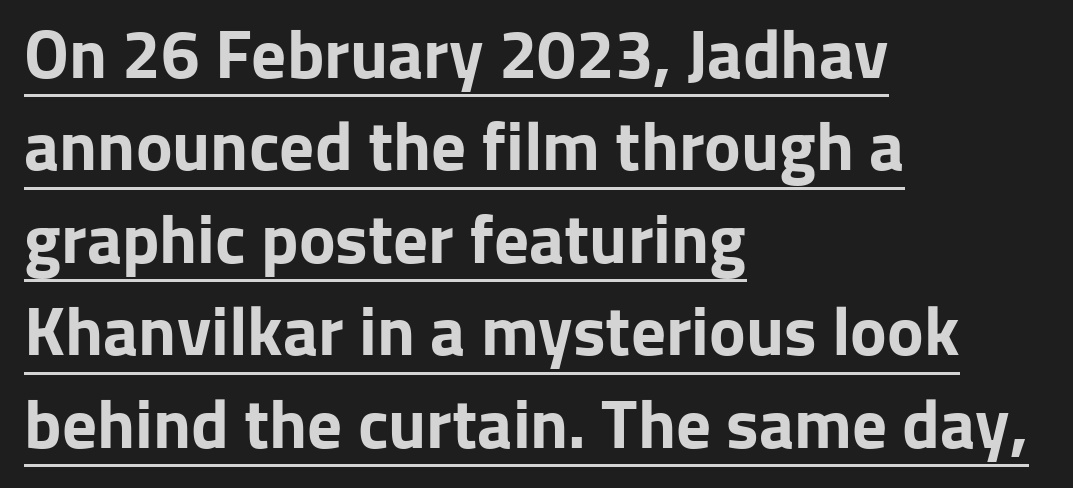
{"serif": "no", "italic": "no", "bold": "yes", "weight": "bold", "width": "normal", "stroke_contrast": "low", "x_height": "medium", "monospaced": "no", "underline": "yes", "align": "left", "line_spacing": "normal", "line_spacing_ratio": 1.34, "letter_spacing": "normal", "letter_spacing_em": 0.0, "glyph_px": 69}
